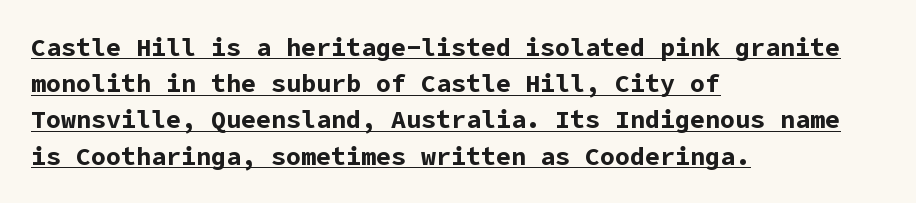
{"italic": "no", "bold": "yes", "underline": "yes", "align": "left", "line_spacing": "normal", "line_spacing_ratio": 1.45, "letter_spacing": "normal", "letter_spacing_em": 0.0, "glyph_px": 25}
